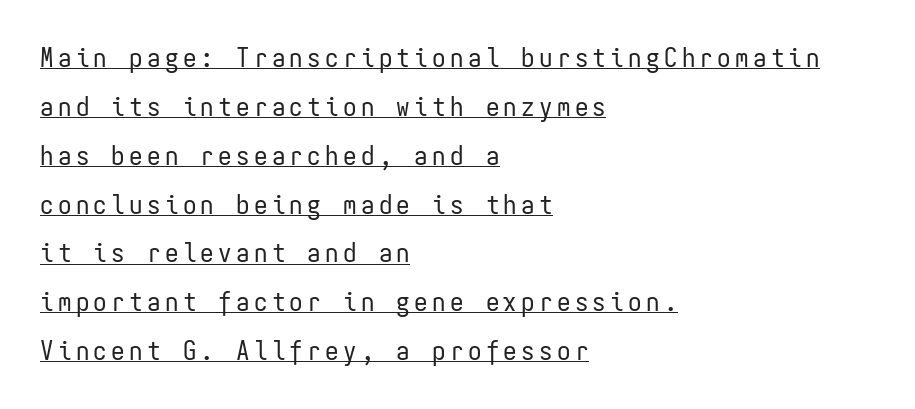
Q: Is the text bold? A: No.
Q: Is the text italic (slanted)? A: No, it is upright.
Q: Is the text underlined? A: Yes.
Q: How is the paragraph aligned? A: Left-aligned.
